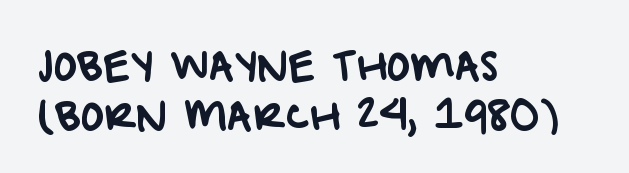
Q: Is the typeface a serif or a sans-serif typeface? A: Sans-serif.
Q: Is the text underlined? A: No.
Q: How is the paragraph aligned? A: Left-aligned.
Q: Is the spacing between letters normal or unusually wide? A: Normal.
Q: Is the spacing between lines tight, normal or loose? A: Normal.
Q: Width (condensed, normal, or wide)? A: Normal.
Q: Stroke contrast? A: Low.
Q: x-height? A: Large.
Q: Monospaced? A: No.
